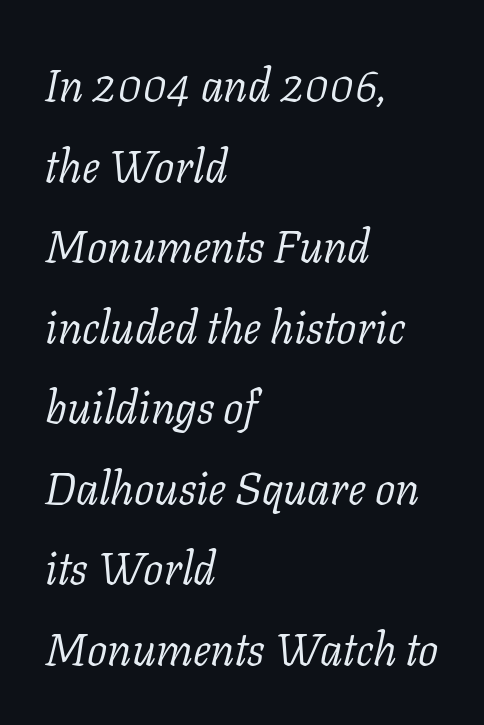
Q: Is the text bold? A: No.
Q: Is the text italic (slanted)? A: Yes, it leans right by about 11 degrees.
Q: Is the typeface a serif or a sans-serif typeface? A: Serif.
Q: Is the text underlined? A: No.
Q: How is the paragraph aligned? A: Left-aligned.
Q: Is the spacing between letters normal or unusually wide? A: Normal.
Q: Width (condensed, normal, or wide)? A: Normal.
Q: Stroke contrast? A: Low.
Q: x-height? A: Medium.
Q: Monospaced? A: No.
